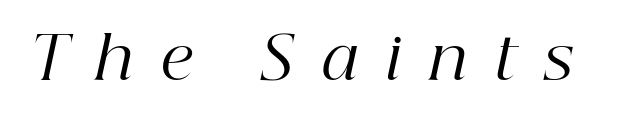
{"serif": "yes", "italic": "yes", "lean": "right", "slant_degrees": 12, "bold": "no", "weight": "regular", "width": "normal", "stroke_contrast": "high", "x_height": "medium", "monospaced": "no", "underline": "no", "letter_spacing": "wide", "letter_spacing_em": 0.48, "glyph_px": 59}
